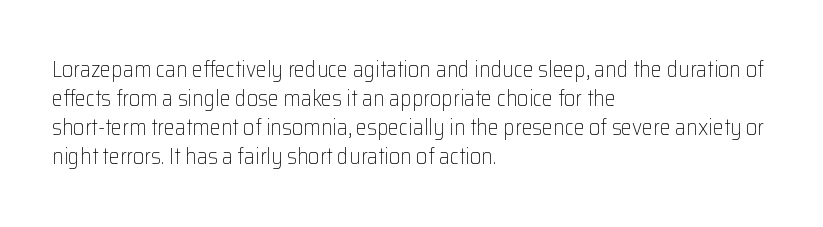
Tall strokes in this sample are plumb rather than angled. The passage shown has conventional tracking throughout. Every row of glyphs begins at an identical x-position on the left. A normal amount of white space separates one row of letters from the next. Type without underlining.
